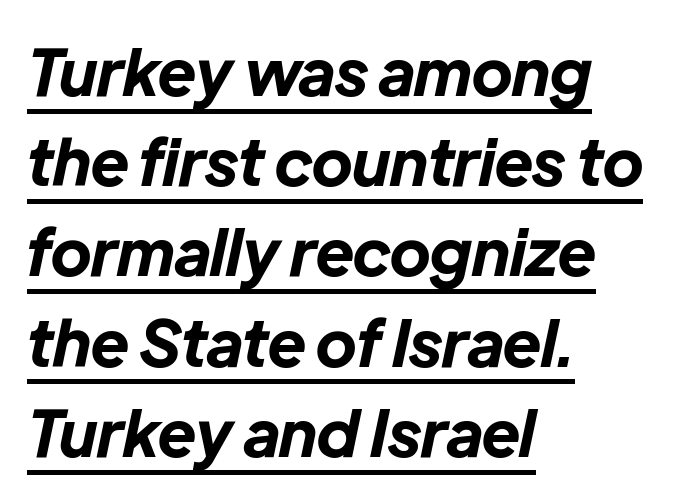
The image shows 64 px bold type, italic (leaning right); set left-aligned, normal line spacing (1.41x), normal letter spacing, underlined; low stroke contrast and a medium x-height.
